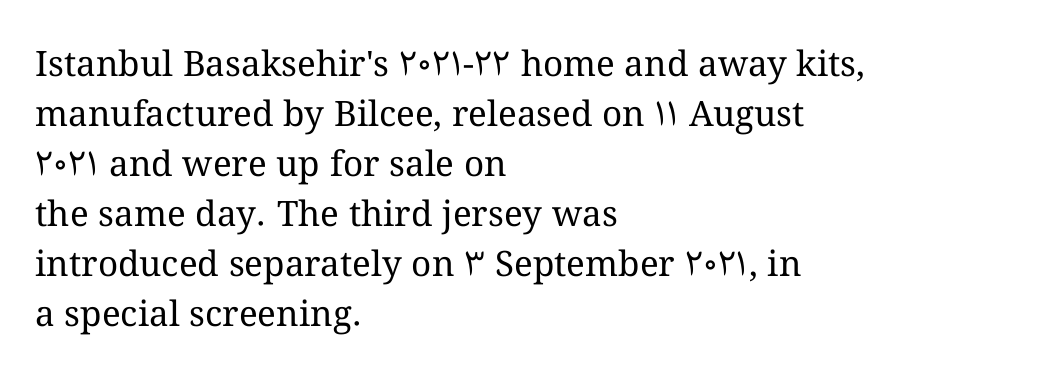
The image shows 35 px regular-weight type, upright; set left-aligned, normal line spacing (1.43x), normal letter spacing, not underlined; medium stroke contrast and a medium x-height.
